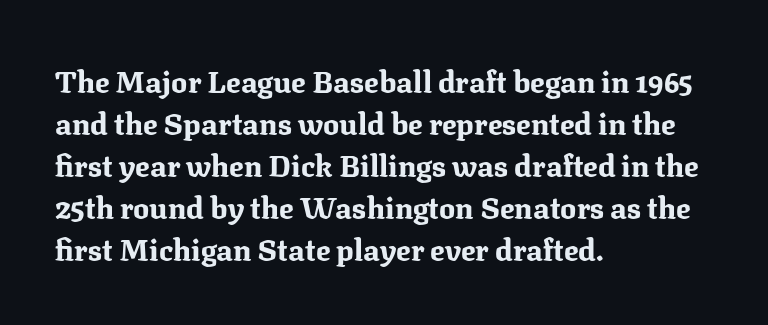
These lines are rendered in a variable-pitch font. Short and long lines alike share a common starting point at left. Spacing between characters is what you'd get straight out of the box. Ascenders rise straight up at ninety degrees.
